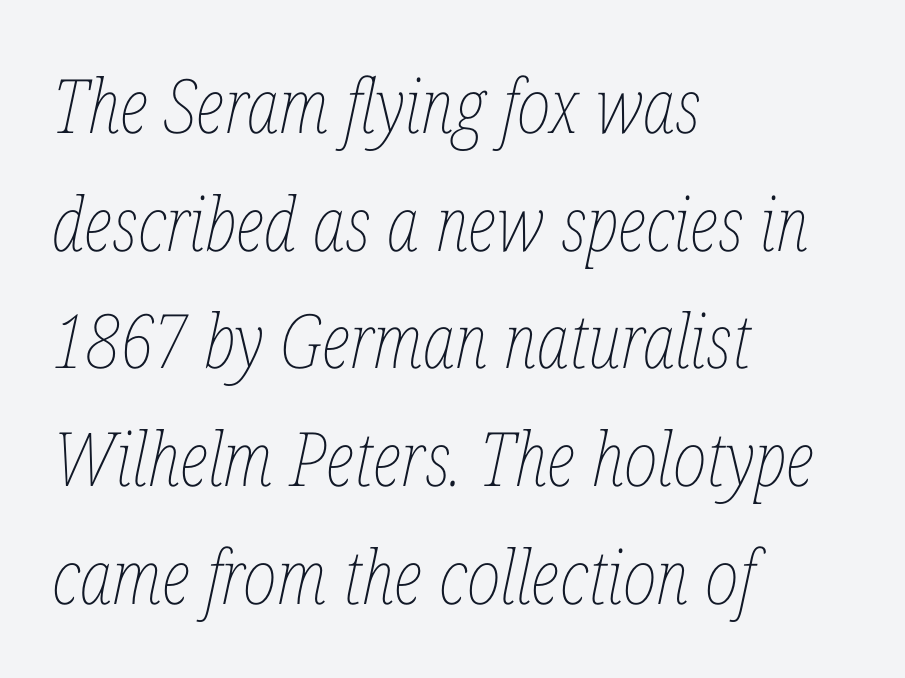
{"italic": "yes", "lean": "right", "slant_degrees": 12, "bold": "no", "weight": "thin", "width": "condensed", "stroke_contrast": "low", "x_height": "medium", "monospaced": "no", "underline": "no", "align": "left", "line_spacing": "normal", "line_spacing_ratio": 1.57, "letter_spacing": "normal", "letter_spacing_em": 0.0, "glyph_px": 75}
